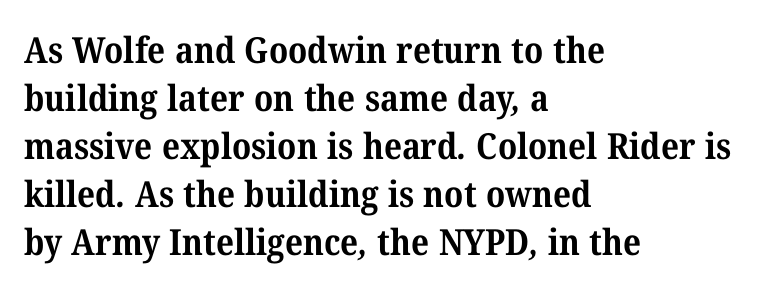
The image shows 36 px bold serif type; set left-aligned, normal line spacing (1.33x), normal letter spacing, not underlined; medium stroke contrast and a medium x-height.
